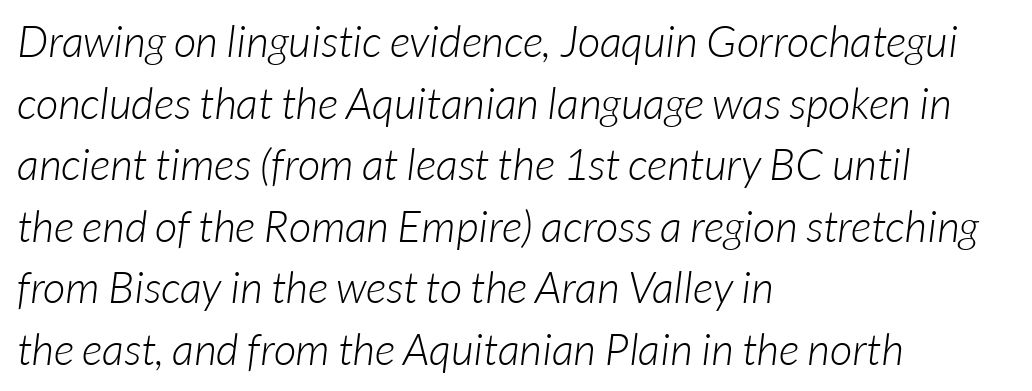
Unmarked baselines from the first word to the last. The rendering uses natural spacing where letterforms have individual widths. The leading is moderate, giving the passage an even texture. You can tell from the bare stems that sans-serif type was used. If you drew a ruler down the left edge, every line would touch it. Here the glyphs are tracked normally, forming tight word shapes.
